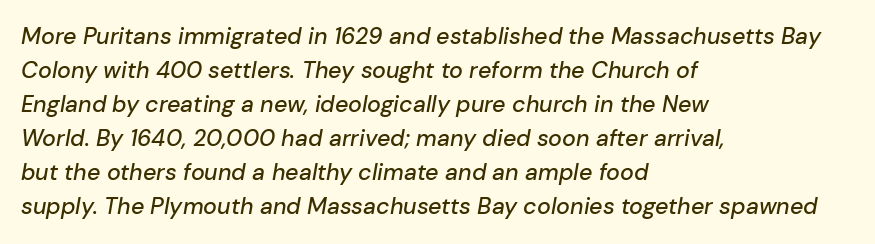
The image shows 23 px text type, italic (leaning right); set left-aligned, normal line spacing (1.48x), normal letter spacing, not underlined.
